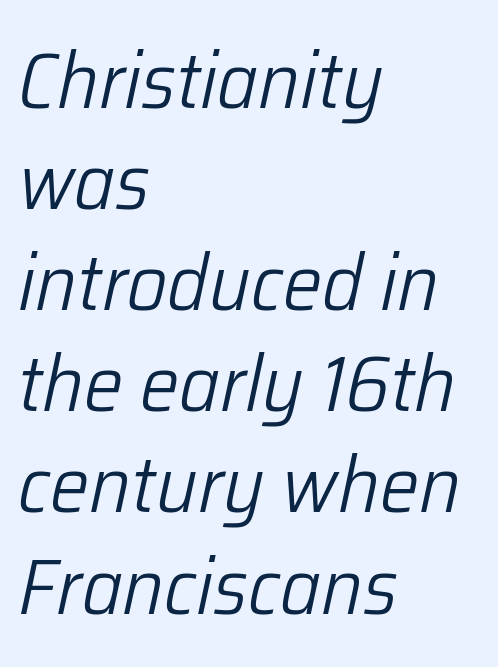
Reading down the block, your eye returns to a fixed left position each line. Heaviness? Minimal to ordinary, like unemphasized prose. Looks like regular typesetting: each glyph gets only the width it needs. These lines were composed using italics. Notice how descenders clear the ascenders below comfortably — that's standard leading. The gap between lines stays unmarked.
